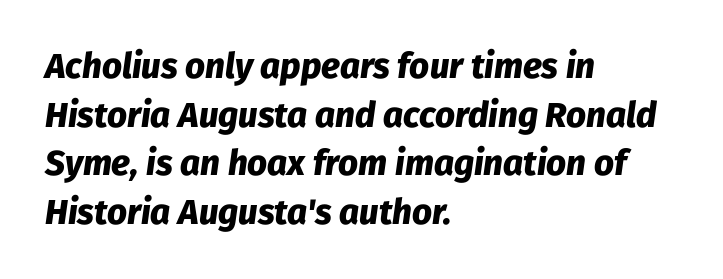
Q: Is the text bold? A: Yes.
Q: Is the text italic (slanted)? A: Yes, it leans right by about 8 degrees.
Q: Is the text underlined? A: No.
Q: How is the paragraph aligned? A: Left-aligned.
Q: Is the spacing between letters normal or unusually wide? A: Normal.
Q: Is the spacing between lines tight, normal or loose? A: Normal.
Q: Width (condensed, normal, or wide)? A: Normal.
Q: Stroke contrast? A: Low.
Q: x-height? A: Medium.
Q: Monospaced? A: No.
